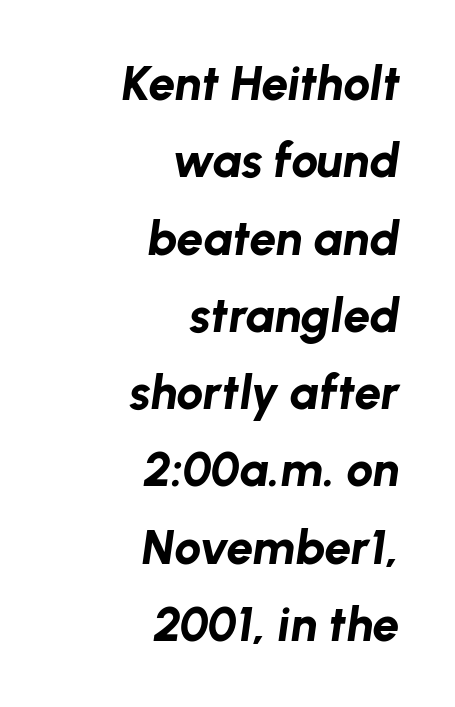
The image shows 48 px bold type, italic (leaning right); set right-aligned, normal line spacing (1.61x), normal letter spacing, not underlined; low stroke contrast and a medium x-height.
